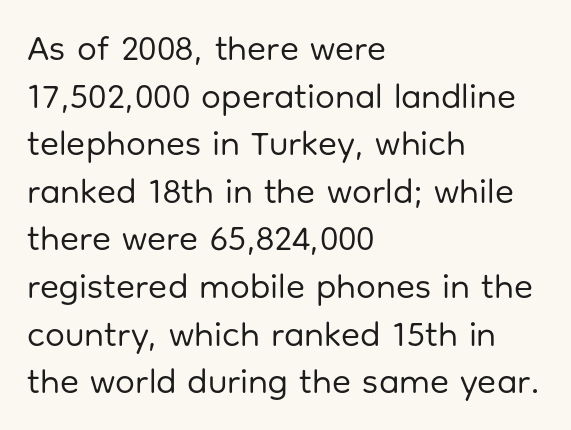
Q: Is the text bold? A: No.
Q: Is the text italic (slanted)? A: No, it is upright.
Q: Is the typeface a serif or a sans-serif typeface? A: Sans-serif.
Q: Is the text underlined? A: No.
Q: How is the paragraph aligned? A: Left-aligned.
Q: Is the spacing between letters normal or unusually wide? A: Normal.
Q: Is the spacing between lines tight, normal or loose? A: Normal.
Q: Width (condensed, normal, or wide)? A: Normal.
Q: Stroke contrast? A: Low.
Q: x-height? A: Medium.
Q: Monospaced? A: No.
